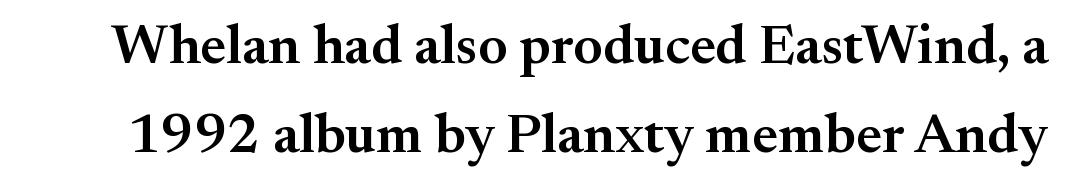
Q: Is the text bold? A: Semi-bold.
Q: Is the text italic (slanted)? A: No, it is upright.
Q: Is the typeface a serif or a sans-serif typeface? A: Serif.
Q: Is the text underlined? A: No.
Q: Is the spacing between letters normal or unusually wide? A: Normal.
Q: Is the spacing between lines tight, normal or loose? A: Normal.
Q: Width (condensed, normal, or wide)? A: Normal.
Q: Stroke contrast? A: Medium.
Q: x-height? A: Small.
Q: Monospaced? A: No.
